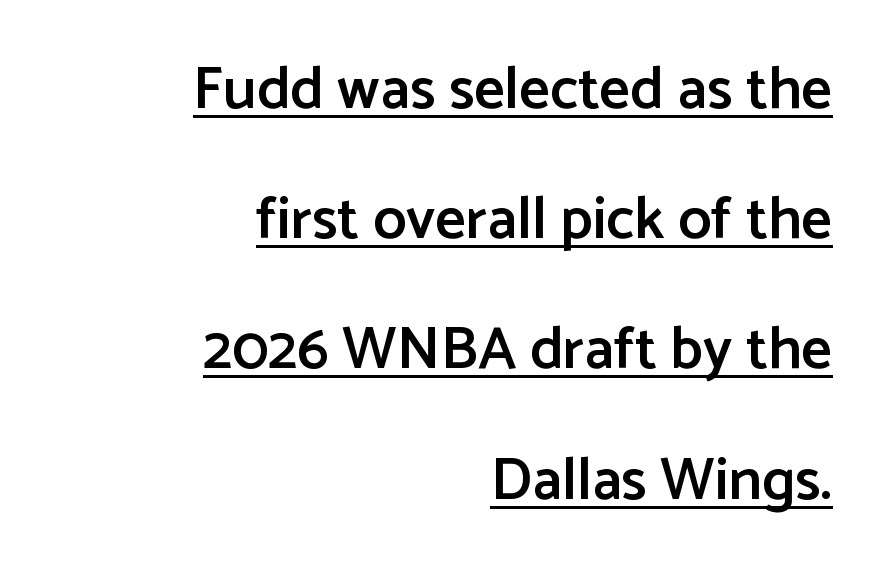
Is there any slant? The stems are plumb. Proportional: the letters do not fall into vertical columns. Look at the stroke-to-counter ratio: somewhat heavy, a semibold. Is this a sans? Yes — the strokes have no serifs. The passage shown stacks its lines with a broad gap.
